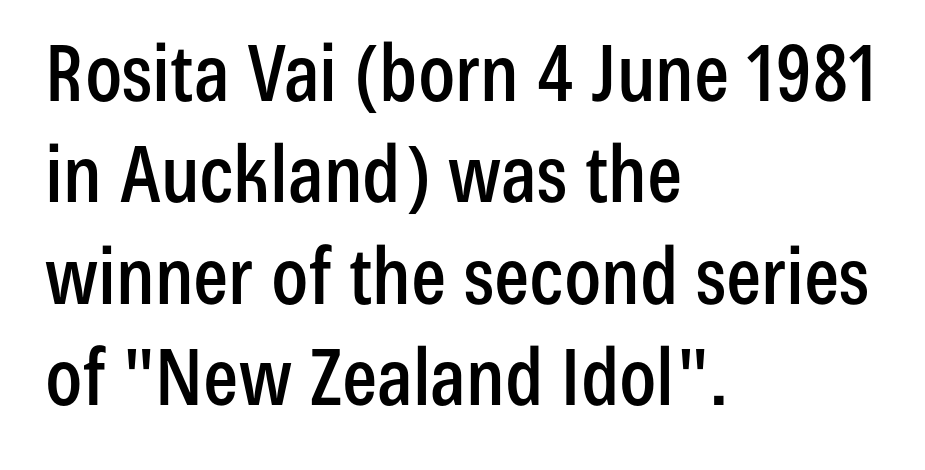
Nope, no serifs anywhere on these letters. Casual observation: everything's shoved over to the left. The designer left line spacing at the default. Proportional: the letters do not fall into vertical columns.
